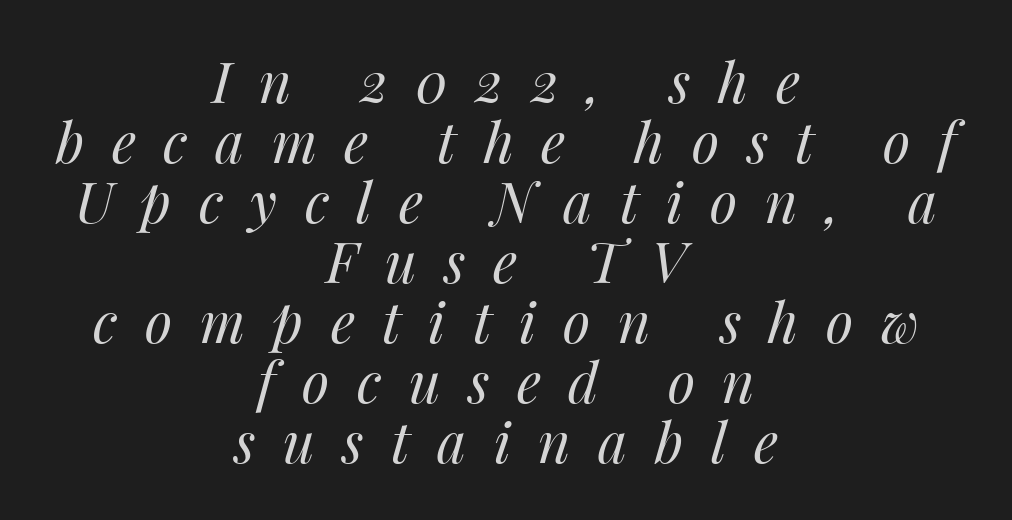
{"italic": "yes", "lean": "right", "slant_degrees": 14, "bold": "no", "weight": "regular", "width": "normal", "stroke_contrast": "medium", "x_height": "medium", "monospaced": "no", "underline": "no", "align": "center", "line_spacing": "tight", "line_spacing_ratio": 1.07, "letter_spacing": "wide", "letter_spacing_em": 0.49, "glyph_px": 56}
